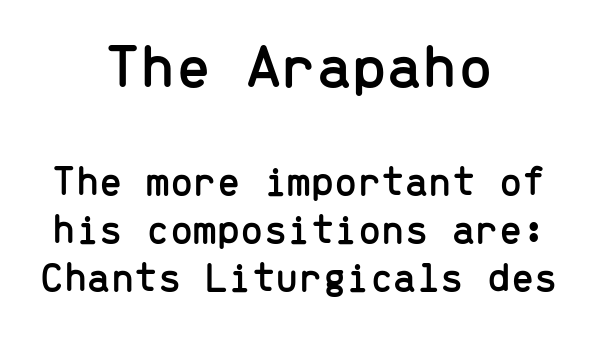
Which margin do the lines hug? Neither — every line sits in the middle. The space directly below the letters is spotless. Letter spacing: default. Interline gaps are noticeably narrow in this sample. A typesetter would call this monospace, since all characters share one set width.
